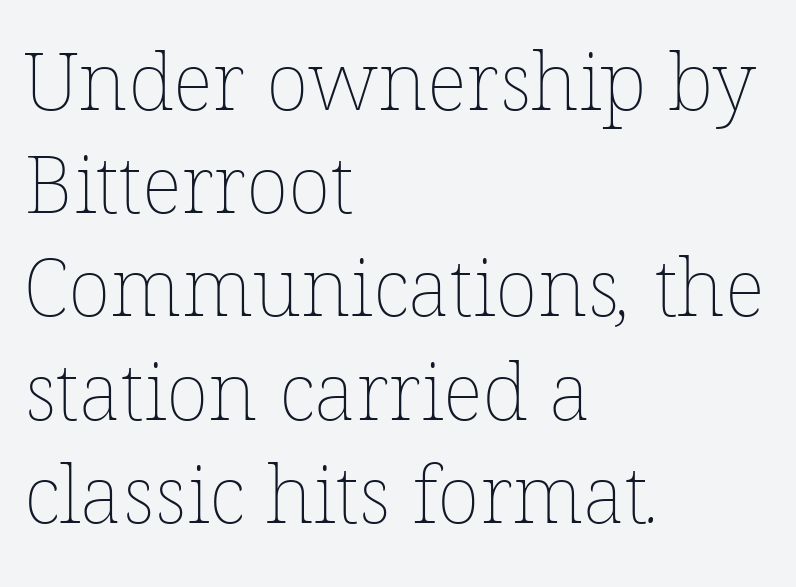
The image shows 80 px thin type; set left-aligned, normal line spacing (1.29x), normal letter spacing, not underlined; low stroke contrast and a medium x-height.
